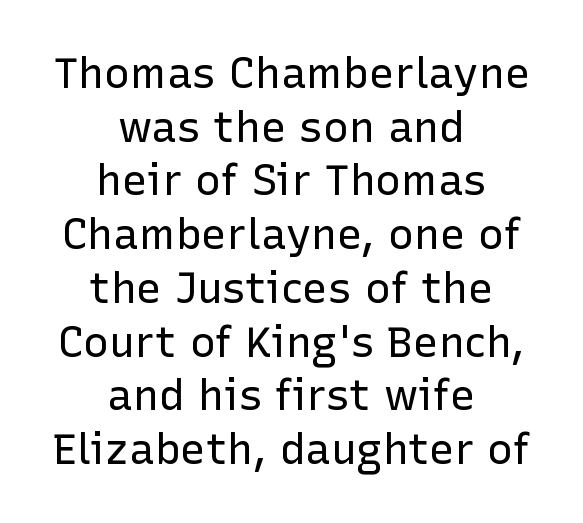
Q: Is the text bold? A: No.
Q: Is the text italic (slanted)? A: No, it is upright.
Q: Is the typeface a serif or a sans-serif typeface? A: Sans-serif.
Q: Is the text underlined? A: No.
Q: How is the paragraph aligned? A: Centered.
Q: Is the spacing between letters normal or unusually wide? A: Normal.
Q: Is the spacing between lines tight, normal or loose? A: Normal.
Q: Width (condensed, normal, or wide)? A: Normal.
Q: Stroke contrast? A: Low.
Q: x-height? A: Medium.
Q: Monospaced? A: No.
